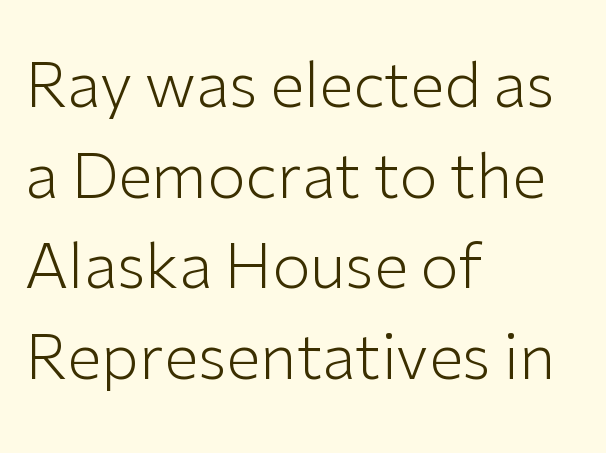
Q: Is the text bold? A: No.
Q: Is the text italic (slanted)? A: No, it is upright.
Q: Is the typeface a serif or a sans-serif typeface? A: Sans-serif.
Q: Is the text underlined? A: No.
Q: How is the paragraph aligned? A: Left-aligned.
Q: Is the spacing between letters normal or unusually wide? A: Normal.
Q: Is the spacing between lines tight, normal or loose? A: Normal.
Q: Width (condensed, normal, or wide)? A: Normal.
Q: Stroke contrast? A: Low.
Q: x-height? A: Medium.
Q: Monospaced? A: No.
